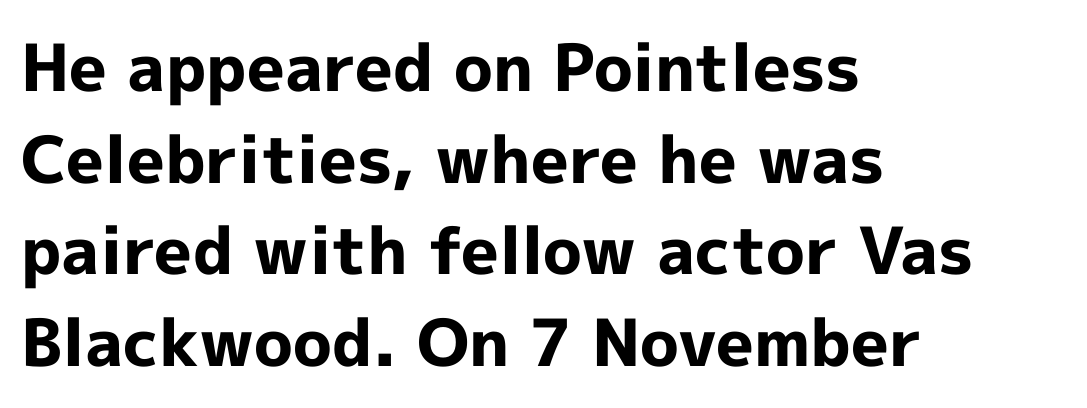
{"serif": "no", "italic": "no", "bold": "yes", "weight": "bold", "width": "normal", "x_height": "medium", "monospaced": "no", "underline": "no", "align": "left", "line_spacing": "normal", "line_spacing_ratio": 1.41, "letter_spacing": "normal", "letter_spacing_em": 0.0, "glyph_px": 65}
